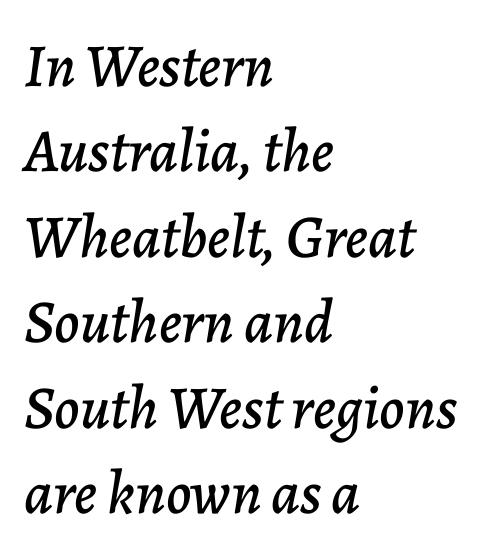
The image shows 61 px text type, italic (leaning right); set left-aligned, normal line spacing (1.4x), normal letter spacing, not underlined; low stroke contrast and a medium x-height.
